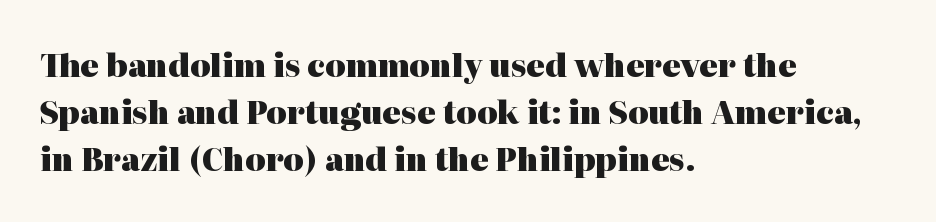
The image shows 31 px heavy serif type, upright; set left-aligned, normal line spacing (1.52x), normal letter spacing, not underlined; high stroke contrast and a medium x-height.
